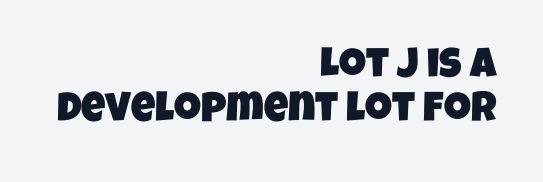
{"serif": "no", "width": "condensed", "stroke_contrast": "low", "x_height": "large", "monospaced": "no", "underline": "no", "align": "right", "line_spacing": "tight", "line_spacing_ratio": 1.05, "letter_spacing": "normal", "letter_spacing_em": 0.0, "glyph_px": 42}
